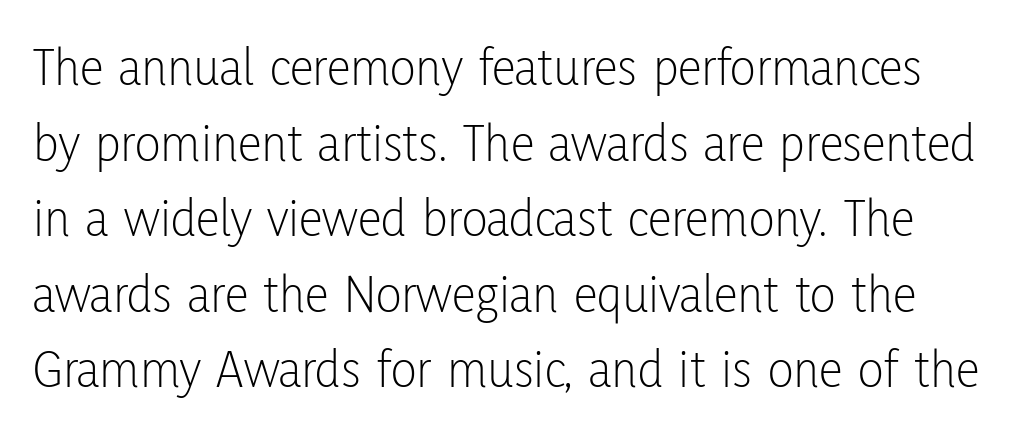
The image shows 54 px light, condensed sans-serif type, upright; set normal line spacing (1.4x), normal letter spacing, not underlined; low stroke contrast and a medium x-height.
